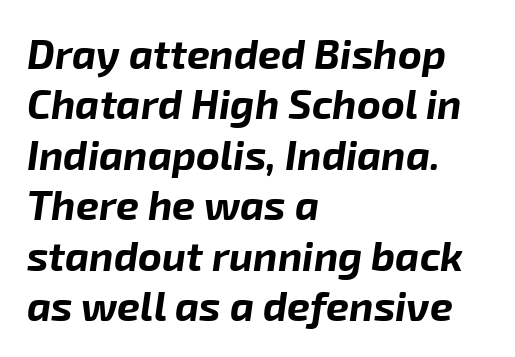
{"italic": "yes", "lean": "right", "slant_degrees": 8, "bold": "yes", "weight": "bold", "width": "normal", "stroke_contrast": "low", "x_height": "medium", "monospaced": "no", "underline": "no", "align": "left", "line_spacing_ratio": 1.23, "letter_spacing": "normal", "letter_spacing_em": 0.0, "glyph_px": 41}
